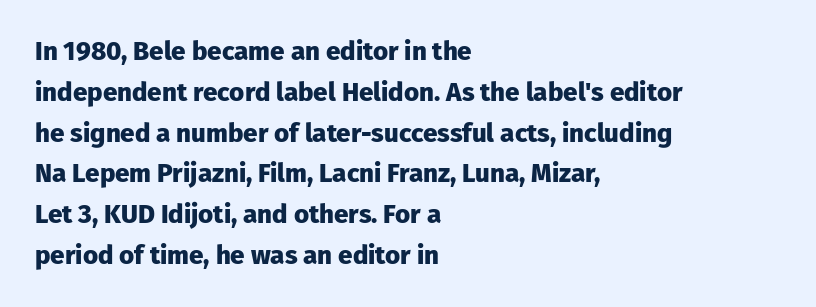
{"italic": "no", "bold": "yes", "underline": "no", "align": "left", "line_spacing": "normal", "line_spacing_ratio": 1.57, "letter_spacing": "normal", "letter_spacing_em": 0.0, "glyph_px": 26}
